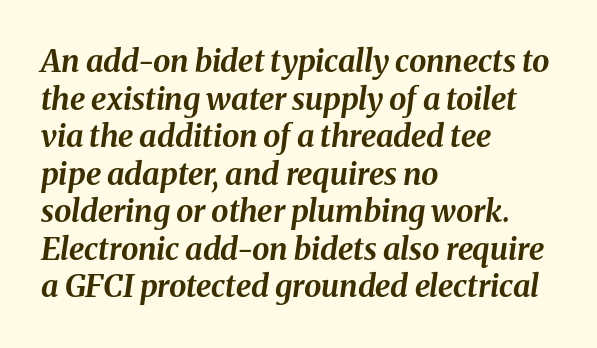
The image shows 31 px bold type, italic (leaning right); set left-aligned, line spacing 1.21x, normal letter spacing, not underlined; medium stroke contrast and a medium x-height.
